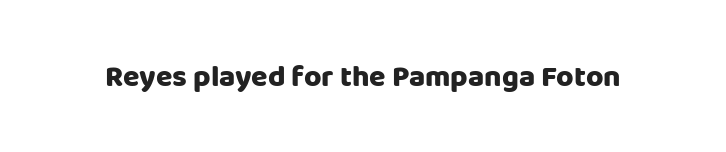
Heft: maximum for text — a bold. Character widths vary here, with narrow letters taking less room than wide ones. Honestly, there is no underline to notice here at all. This rendering leaves character spacing at its baseline value. You can tell it's not italic because the verticals are truly vertical. Unlike a traditional serif, this face leaves its strokes unadorned.
